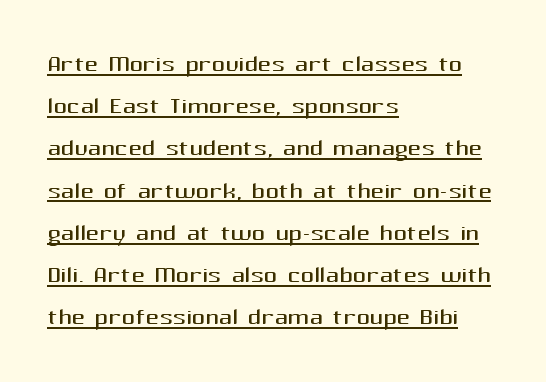
{"serif": "no", "italic": "no", "bold": "no", "weight": "regular", "width": "normal", "stroke_contrast": "medium", "x_height": "medium", "monospaced": "no", "underline": "yes", "align": "left", "line_spacing": "normal", "line_spacing_ratio": 1.28, "letter_spacing": "normal", "letter_spacing_em": 0.0, "glyph_px": 33}
